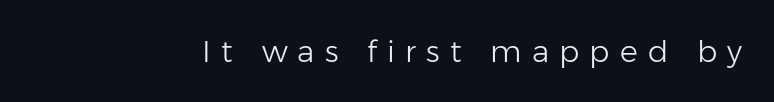
Q: Is the text bold? A: No.
Q: Is the text italic (slanted)? A: No, it is upright.
Q: Is the typeface a serif or a sans-serif typeface? A: Sans-serif.
Q: Is the text underlined? A: No.
Q: Is the spacing between letters normal or unusually wide? A: Unusually wide.
Q: Width (condensed, normal, or wide)? A: Normal.
Q: Stroke contrast? A: Low.
Q: x-height? A: Medium.
Q: Monospaced? A: No.
